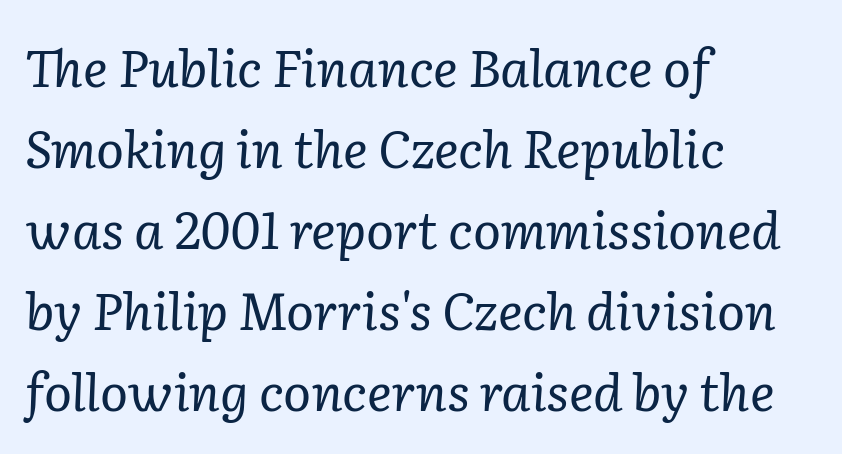
The image shows 52 px regular-weight serif type, italic (leaning right); set left-aligned, normal line spacing (1.56x), normal letter spacing, not underlined; low stroke contrast and a medium x-height.
